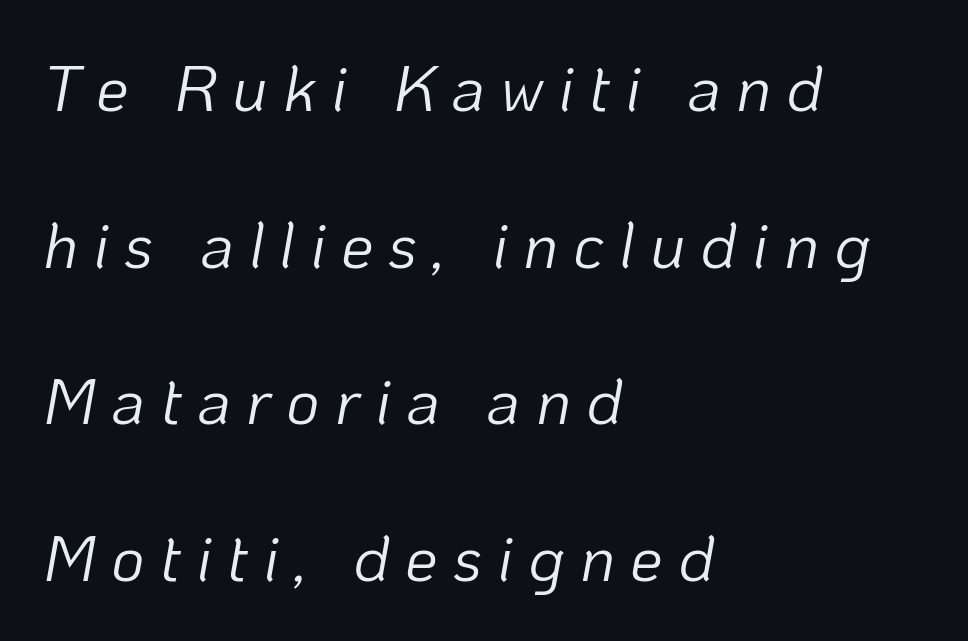
{"italic": "yes", "lean": "right", "slant_degrees": 10, "bold": "no", "weight": "light", "width": "normal", "stroke_contrast": "low", "x_height": "medium", "monospaced": "no", "underline": "no", "align": "left", "line_spacing": "loose", "line_spacing_ratio": 2.41, "letter_spacing": "wide", "letter_spacing_em": 0.23, "glyph_px": 65}
